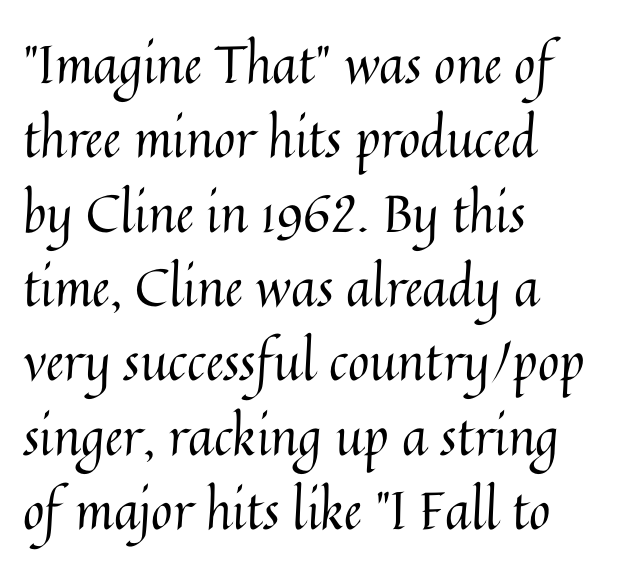
The image shows 52 px regular-weight type; set left-aligned, normal line spacing (1.43x), normal letter spacing, not underlined; medium stroke contrast and a medium x-height.
